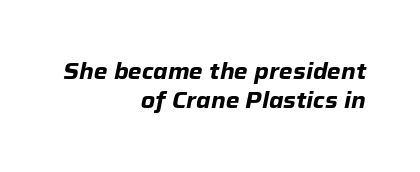
Q: Is the text bold? A: Yes.
Q: Is the text italic (slanted)? A: Yes, it leans right by about 12 degrees.
Q: Is the text underlined? A: No.
Q: How is the paragraph aligned? A: Right-aligned.
Q: Is the spacing between letters normal or unusually wide? A: Normal.
Q: Is the spacing between lines tight, normal or loose? A: Normal.
